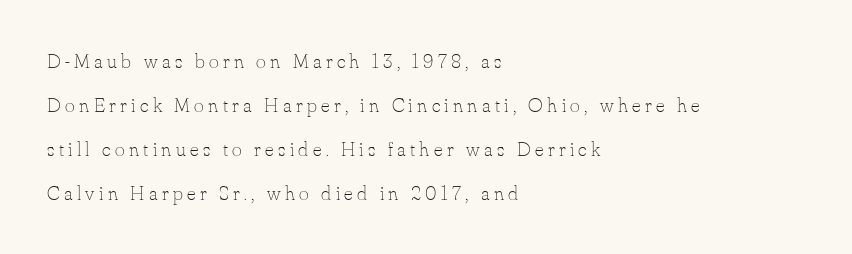
The image shows 21 px text type, upright; set left-aligned, loose line spacing (2.1x), unusually wide letter spacing (+0.21 em), not underlined.
